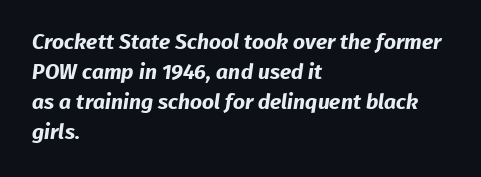
Vertical spacing — default. Strokes here are thick enough to call this a true bold. A typesetter would call this zero additional tracking. The glyphs are unaccompanied by any horizontal stroke below them.
